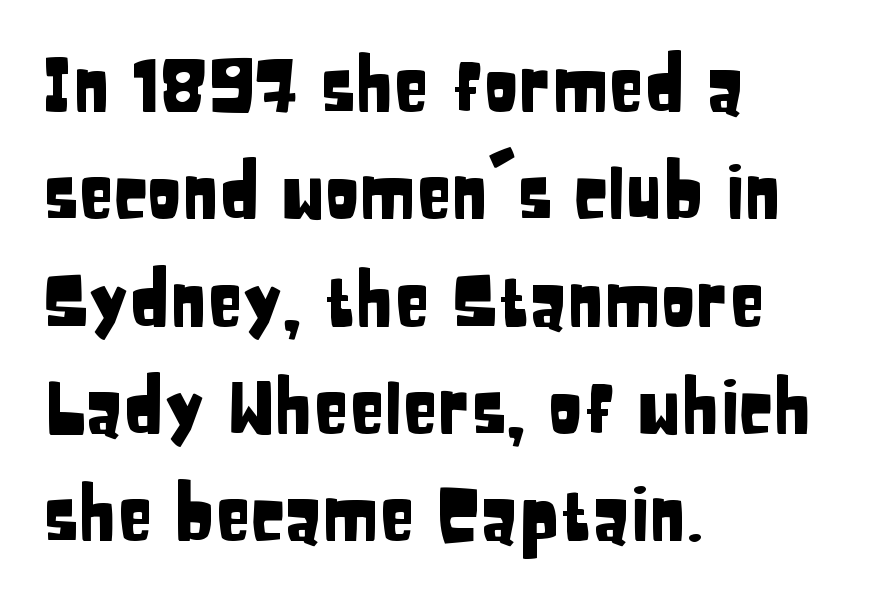
The image shows 72 px condensed sans-serif type, upright; set left-aligned, normal line spacing (1.49x), normal letter spacing, not underlined; low stroke contrast and a large x-height.
